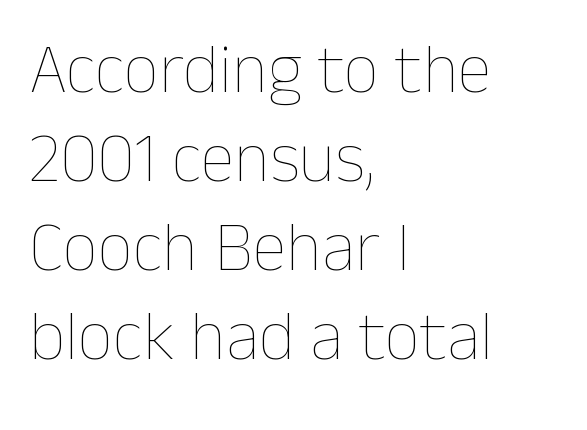
The letters advance in unequal steps, a hallmark of proportional type. The passage is arranged the way most books set body copy — flush left. Nothing heavy about these letters — not bold at all. No italicization has been applied; the sample stays upright. Observe the ordinary spacing: letters are neighbours, not strangers. One glance says typical: line gaps are just what's usual.
